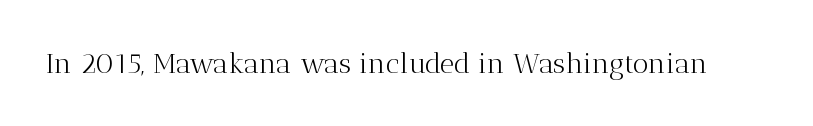
Q: Is the text bold? A: No.
Q: Is the text italic (slanted)? A: No, it is upright.
Q: Is the typeface a serif or a sans-serif typeface? A: Serif.
Q: Is the text underlined? A: No.
Q: Is the spacing between letters normal or unusually wide? A: Normal.
Q: Width (condensed, normal, or wide)? A: Normal.
Q: Stroke contrast? A: Medium.
Q: x-height? A: Medium.
Q: Monospaced? A: No.
